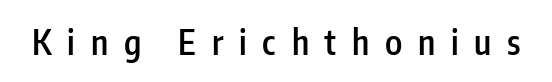
{"serif": "no", "italic": "no", "bold": "semi", "weight": "semibold", "width": "condensed", "stroke_contrast": "low", "x_height": "medium", "monospaced": "no", "underline": "no", "letter_spacing": "wide", "letter_spacing_em": 0.46, "glyph_px": 34}
